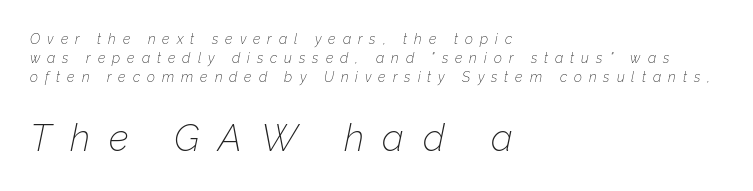
The image shows 37 px thin type, italic (leaning right); set left-aligned, normal line spacing (1.35x), unusually wide letter spacing (+0.5 em), not underlined; the second (bottom) block is 2.64x larger; low stroke contrast and a medium x-height.
